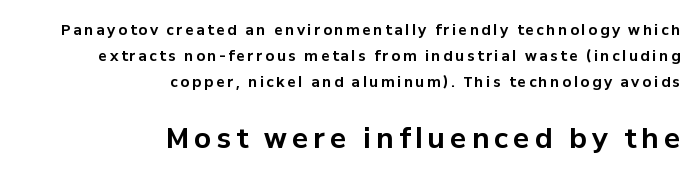
The image shows 27 px bold type, upright; set right-aligned, line spacing 1.86x, not underlined; the second (bottom) block is 1.93x larger.
